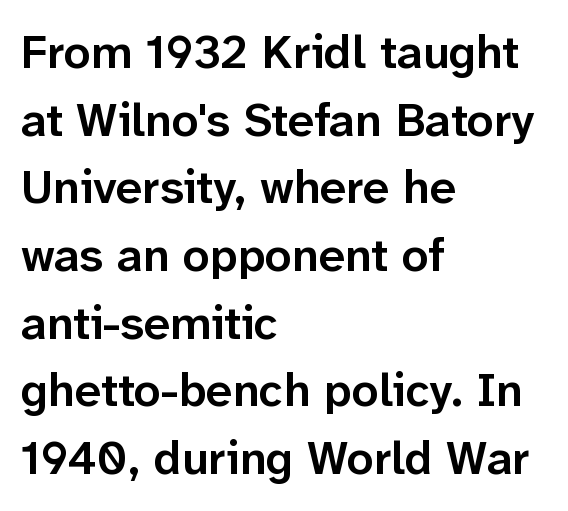
Q: Is the text bold? A: Semi-bold.
Q: Is the text italic (slanted)? A: No, it is upright.
Q: Is the typeface a serif or a sans-serif typeface? A: Sans-serif.
Q: Is the text underlined? A: No.
Q: How is the paragraph aligned? A: Left-aligned.
Q: Is the spacing between letters normal or unusually wide? A: Normal.
Q: Is the spacing between lines tight, normal or loose? A: Normal.
Q: Width (condensed, normal, or wide)? A: Normal.
Q: Stroke contrast? A: Low.
Q: x-height? A: Medium.
Q: Monospaced? A: No.
